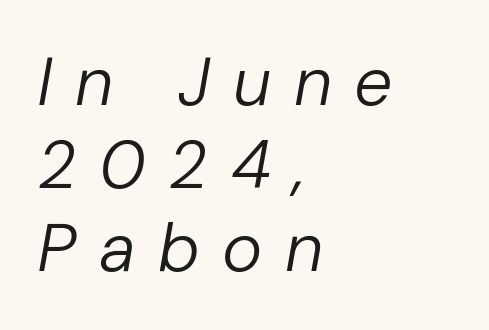
Q: Is the text bold? A: No.
Q: Is the text italic (slanted)? A: Yes, it leans right by about 10 degrees.
Q: Is the text underlined? A: No.
Q: How is the paragraph aligned? A: Left-aligned.
Q: Is the spacing between letters normal or unusually wide? A: Unusually wide.
Q: Width (condensed, normal, or wide)? A: Normal.
Q: Stroke contrast? A: Low.
Q: x-height? A: Medium.
Q: Monospaced? A: No.
